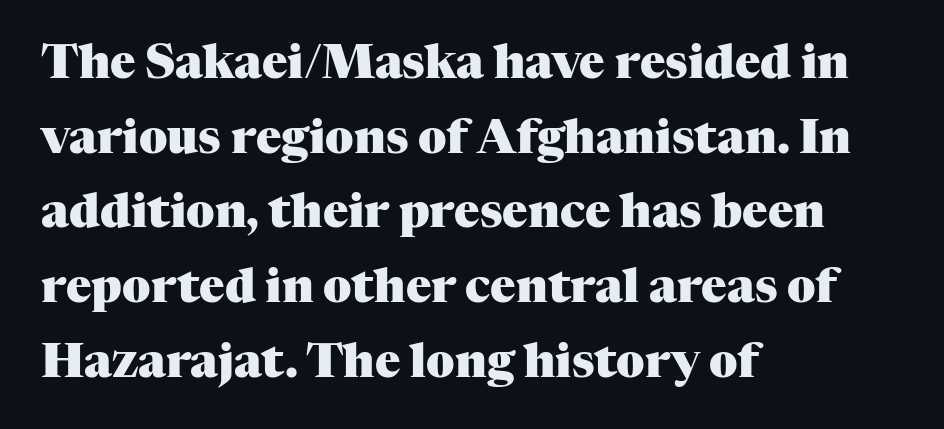
Q: Is the text bold? A: Yes.
Q: Is the text italic (slanted)? A: No, it is upright.
Q: Is the typeface a serif or a sans-serif typeface? A: Serif.
Q: Is the text underlined? A: No.
Q: How is the paragraph aligned? A: Left-aligned.
Q: Is the spacing between letters normal or unusually wide? A: Normal.
Q: Is the spacing between lines tight, normal or loose? A: Normal.
Q: Width (condensed, normal, or wide)? A: Normal.
Q: Stroke contrast? A: Medium.
Q: x-height? A: Medium.
Q: Monospaced? A: No.
